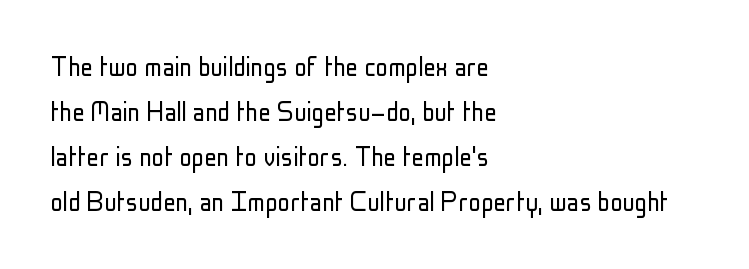
The compositor pushed each line to the left boundary. Horizontal bands of white between lines are of average thickness. The characters are drawn with everyday or finer stroke widths. Quick note: underline off. There is no visible air inserted between adjacent glyphs.
